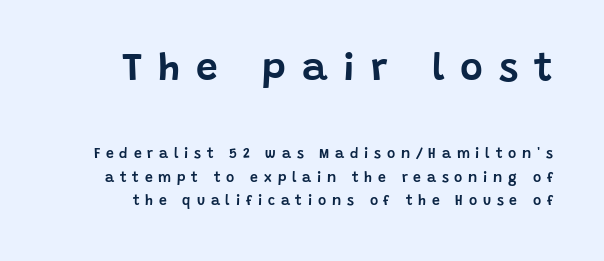
The strip under each line holds only bare page. The rendering inserts visible extra space after every character. The type family on display is of the sans-serif kind. Large over small — that's the arrangement of the two blocks here. A typesetter would call this proportional, since set widths differ per character.
